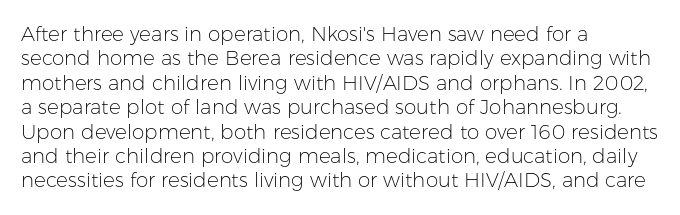
These lines keep a tight, regular rhythm from letter to letter. In CSS terms this would be text-align: left. Weight: in the light-to-regular range. This is roman type, the default non-slanted kind. Decoration check: the copy has no underline.
